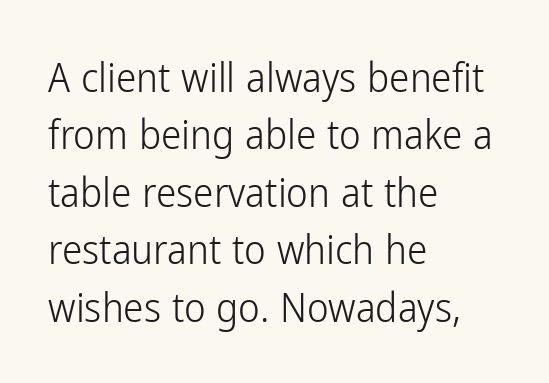
The image shows 41 px light, condensed sans-serif type, upright; set left-aligned, normal line spacing (1.4x), normal letter spacing, not underlined; low stroke contrast and a medium x-height.
